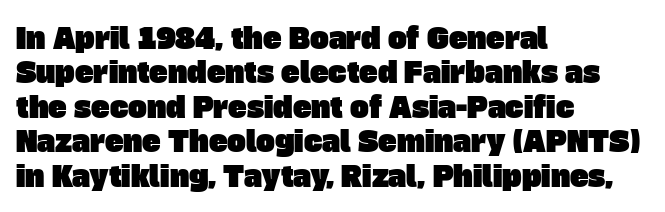
{"serif": "no", "width": "normal", "stroke_contrast": "low", "x_height": "large", "monospaced": "no", "underline": "no", "align": "left", "line_spacing_ratio": 1.23, "letter_spacing": "normal", "letter_spacing_em": 0.0, "glyph_px": 28}
